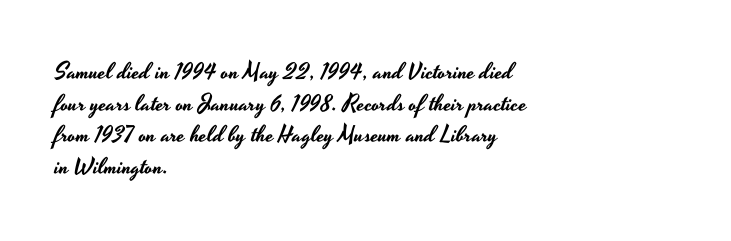
The tracking reads as untouched default to a designer's eye. A clean baseline with only descenders dipping below it. The designer left line spacing at the default. The lines are quadded left.
